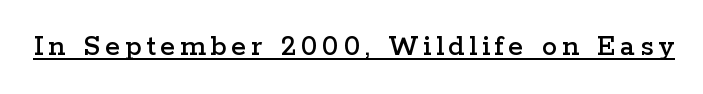
{"serif": "yes", "italic": "no", "width": "wide", "stroke_contrast": "low", "x_height": "medium", "monospaced": "no", "underline": "yes", "glyph_px": 31}
